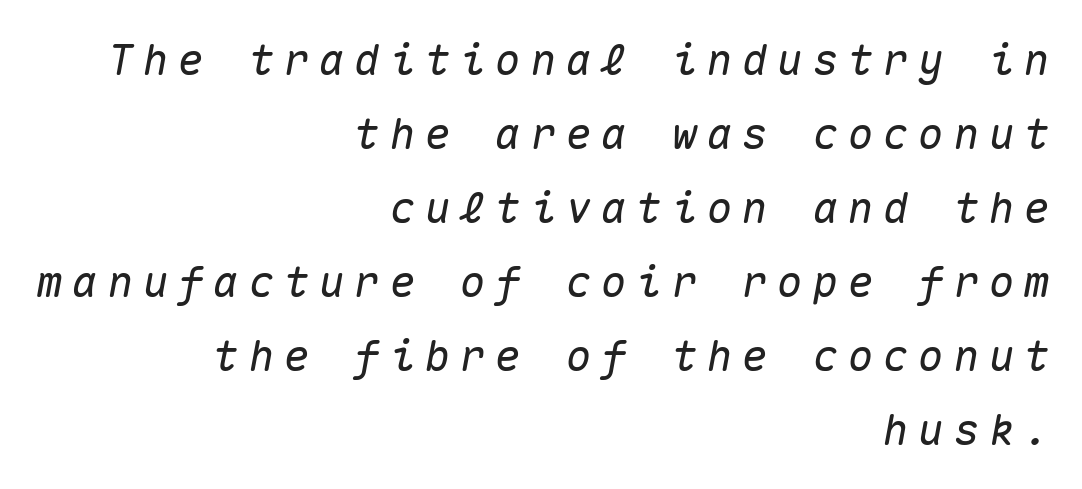
The image shows 43 px text type, italic (leaning right), monospaced; set right-aligned, line spacing 1.72x, unusually wide letter spacing (+0.22 em), not underlined; medium stroke contrast and a medium x-height.
